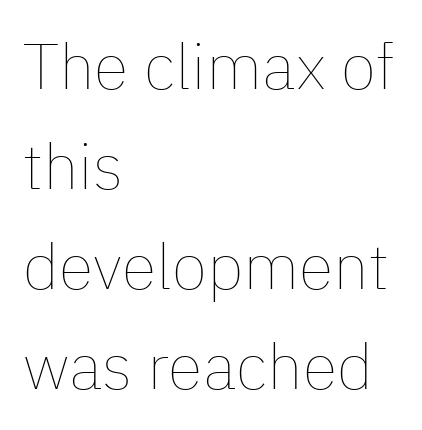
Q: Is the text bold? A: No.
Q: Is the text italic (slanted)? A: No, it is upright.
Q: Is the text underlined? A: No.
Q: How is the paragraph aligned? A: Left-aligned.
Q: Is the spacing between letters normal or unusually wide? A: Normal.
Q: Is the spacing between lines tight, normal or loose? A: Normal.
Q: Width (condensed, normal, or wide)? A: Normal.
Q: Stroke contrast? A: Low.
Q: x-height? A: Medium.
Q: Monospaced? A: No.
